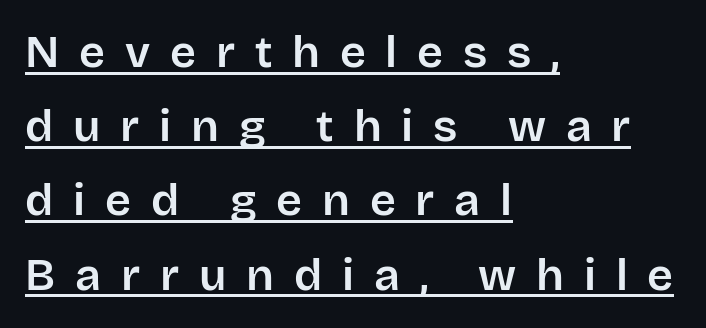
Q: Is the text italic (slanted)? A: No, it is upright.
Q: Is the typeface a serif or a sans-serif typeface? A: Sans-serif.
Q: Is the text underlined? A: Yes.
Q: How is the paragraph aligned? A: Left-aligned.
Q: Is the spacing between letters normal or unusually wide? A: Unusually wide.
Q: Is the spacing between lines tight, normal or loose? A: Normal.
Q: Width (condensed, normal, or wide)? A: Normal.
Q: Stroke contrast? A: Low.
Q: x-height? A: Large.
Q: Monospaced? A: No.
